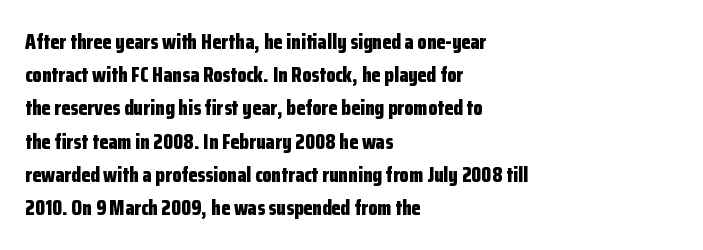
Q: Is the text bold? A: Yes.
Q: Is the text italic (slanted)? A: No, it is upright.
Q: Is the text underlined? A: No.
Q: How is the paragraph aligned? A: Left-aligned.
Q: Is the spacing between letters normal or unusually wide? A: Normal.
Q: Is the spacing between lines tight, normal or loose? A: Normal.
